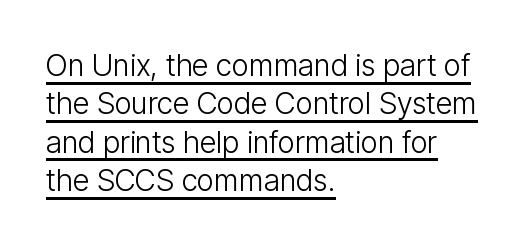
{"serif": "no", "italic": "no", "bold": "no", "weight": "light", "width": "condensed", "stroke_contrast": "low", "x_height": "medium", "monospaced": "no", "underline": "yes", "align": "left", "line_spacing": "normal", "line_spacing_ratio": 1.28, "letter_spacing": "normal", "letter_spacing_em": 0.0, "glyph_px": 30}
